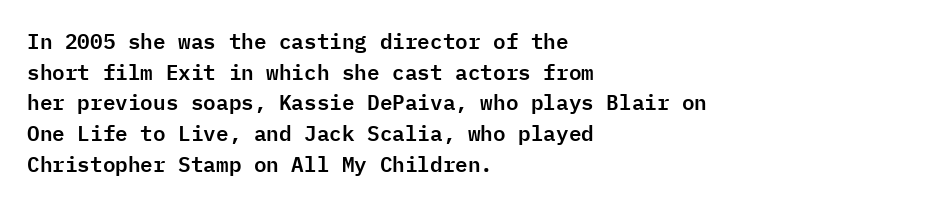
{"italic": "no", "underline": "no", "align": "left", "line_spacing": "normal", "line_spacing_ratio": 1.46, "letter_spacing": "normal", "letter_spacing_em": 0.0, "glyph_px": 21}
